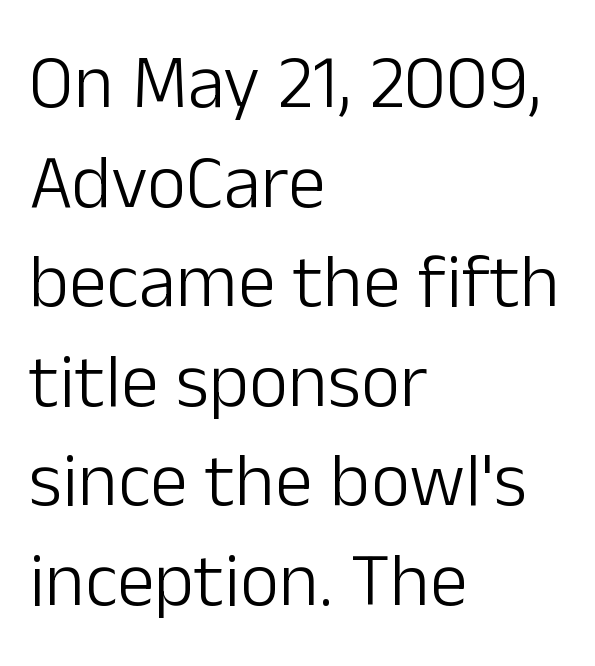
The image shows 76 px light sans-serif type, upright; set left-aligned, normal line spacing (1.31x), normal letter spacing, not underlined; low stroke contrast and a medium x-height.
